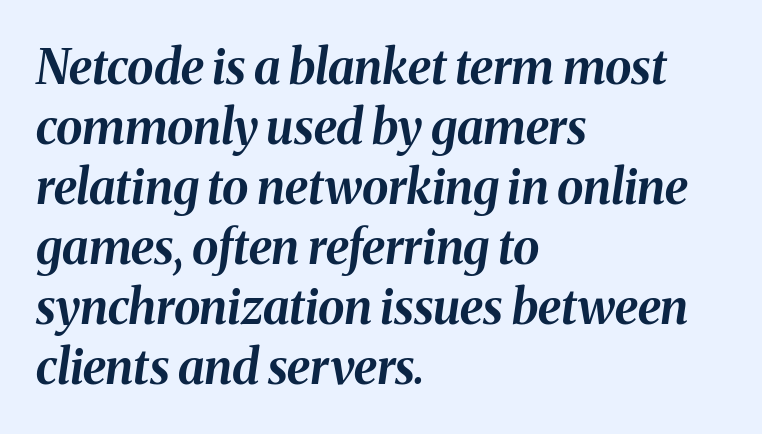
The image shows 48 px bold type, italic (leaning right); set left-aligned, normal line spacing (1.25x), normal letter spacing, not underlined; medium stroke contrast and a medium x-height.
